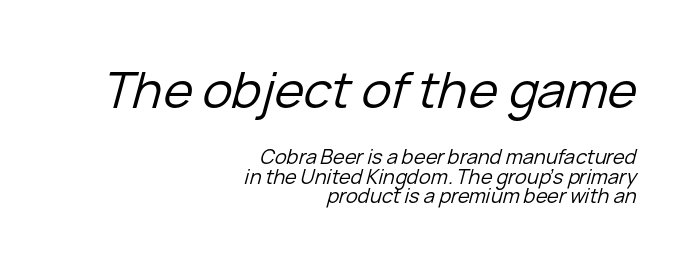
The image shows 50 px regular-weight type, italic (leaning right); set right-aligned, tight line spacing (0.97x), normal letter spacing, not underlined; the first (top) block is 2.5x larger; low stroke contrast and a medium x-height.
